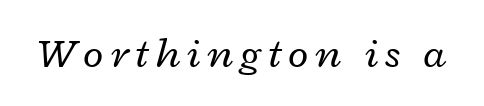
The image shows 42 px regular-weight, wide type, italic (leaning right); set not underlined; low stroke contrast and a medium x-height.
